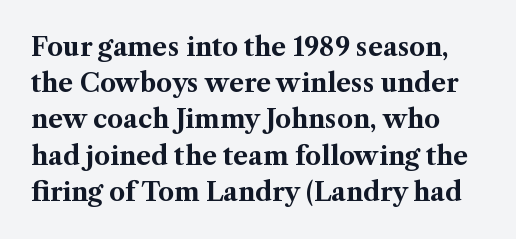
{"italic": "no", "bold": "yes", "underline": "no", "line_spacing": "normal", "line_spacing_ratio": 1.45, "letter_spacing": "normal", "letter_spacing_em": 0.0, "glyph_px": 25}
